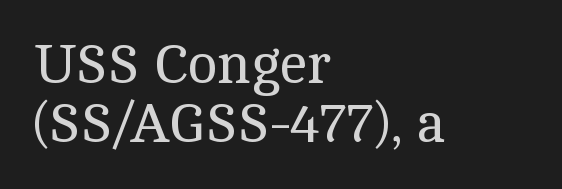
{"serif": "yes", "italic": "no", "bold": "no", "weight": "regular", "width": "normal", "x_height": "medium", "monospaced": "no", "underline": "no", "align": "left", "line_spacing": "tight", "line_spacing_ratio": 1.05, "letter_spacing": "normal", "letter_spacing_em": 0.0, "glyph_px": 56}
